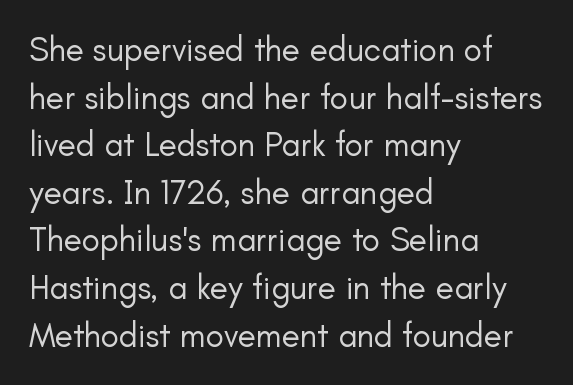
Q: Is the text bold? A: No.
Q: Is the text italic (slanted)? A: No, it is upright.
Q: Is the typeface a serif or a sans-serif typeface? A: Sans-serif.
Q: Is the text underlined? A: No.
Q: How is the paragraph aligned? A: Left-aligned.
Q: Is the spacing between letters normal or unusually wide? A: Normal.
Q: Is the spacing between lines tight, normal or loose? A: Normal.
Q: Width (condensed, normal, or wide)? A: Normal.
Q: Stroke contrast? A: Low.
Q: x-height? A: Small.
Q: Monospaced? A: No.
